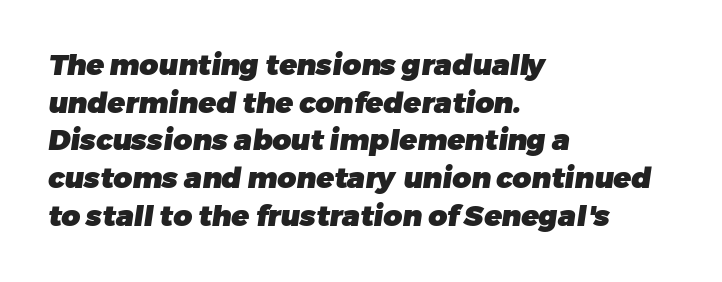
Q: Is the text bold? A: Yes.
Q: Is the typeface a serif or a sans-serif typeface? A: Sans-serif.
Q: Is the text underlined? A: No.
Q: How is the paragraph aligned? A: Left-aligned.
Q: Is the spacing between letters normal or unusually wide? A: Normal.
Q: Is the spacing between lines tight, normal or loose? A: Normal.
Q: Width (condensed, normal, or wide)? A: Normal.
Q: Stroke contrast? A: Low.
Q: x-height? A: Medium.
Q: Monospaced? A: No.
